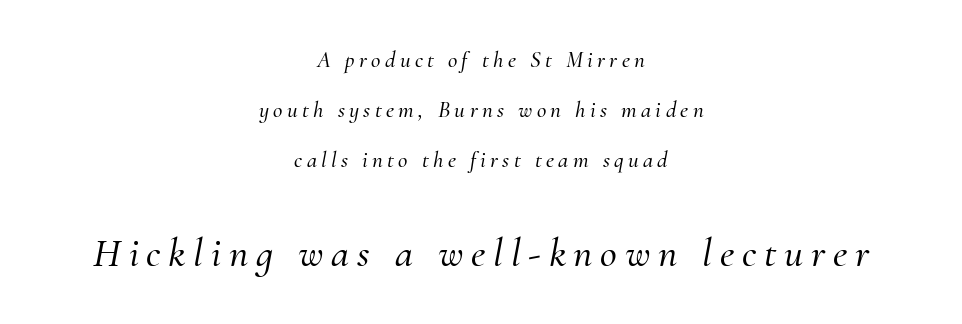
Would a proofreader flag this as italicized? Yes. Each letter keeps its own natural width here, so spacing adapts to shape. The characters display serif detailing at their extremities. Small over large — that's the arrangement of the two blocks here.
